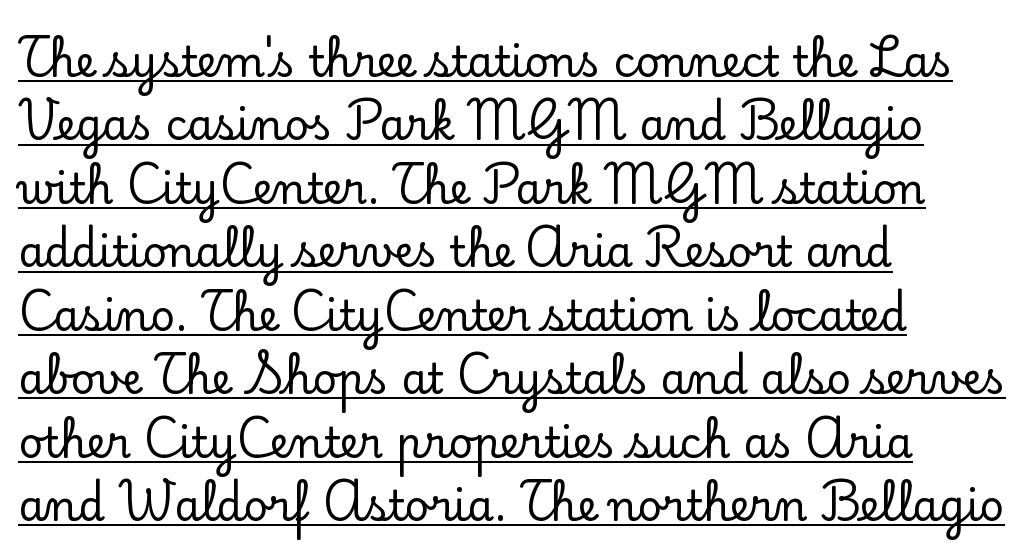
The image shows 42 px serif type, upright; set left-aligned, normal line spacing (1.51x), normal letter spacing, underlined; low stroke contrast and a small x-height.
